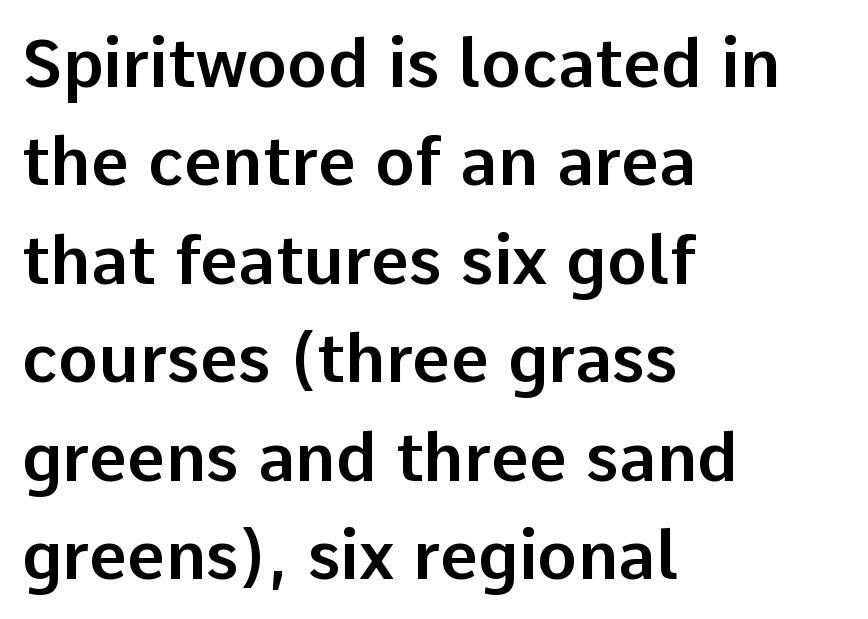
{"serif": "no", "italic": "no", "width": "normal", "stroke_contrast": "low", "x_height": "medium", "monospaced": "no", "underline": "no", "align": "left", "line_spacing": "normal", "line_spacing_ratio": 1.47, "letter_spacing": "normal", "letter_spacing_em": 0.0, "glyph_px": 67}
